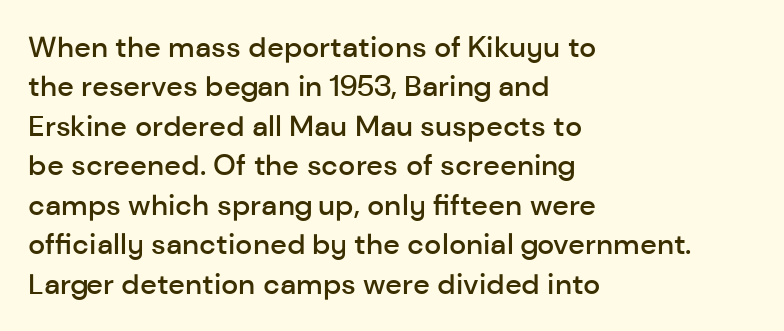
The image shows 29 px semibold sans-serif type, upright; set left-aligned, normal line spacing (1.36x), normal letter spacing, not underlined; low stroke contrast and a medium x-height.
